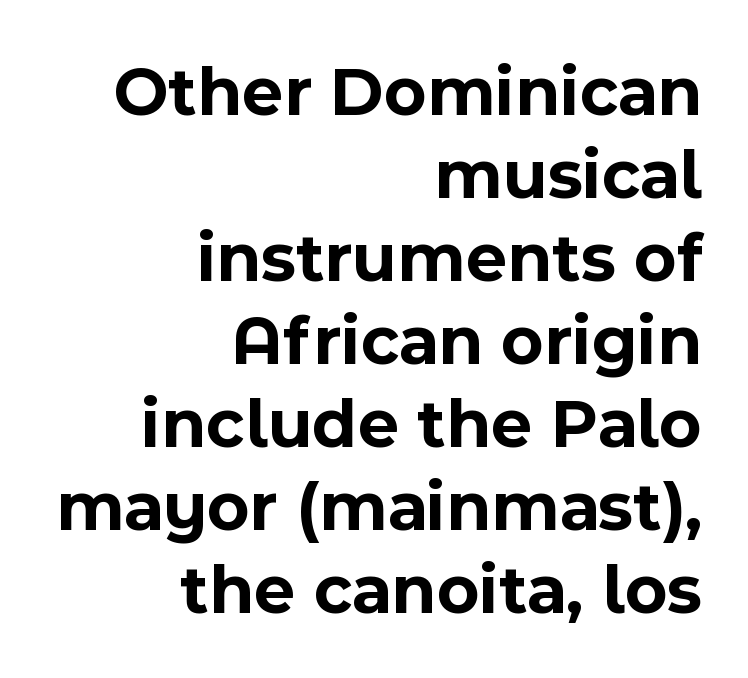
The image shows 71 px bold sans-serif type, upright; set right-aligned, line spacing 1.17x, normal letter spacing, not underlined; a medium x-height.
